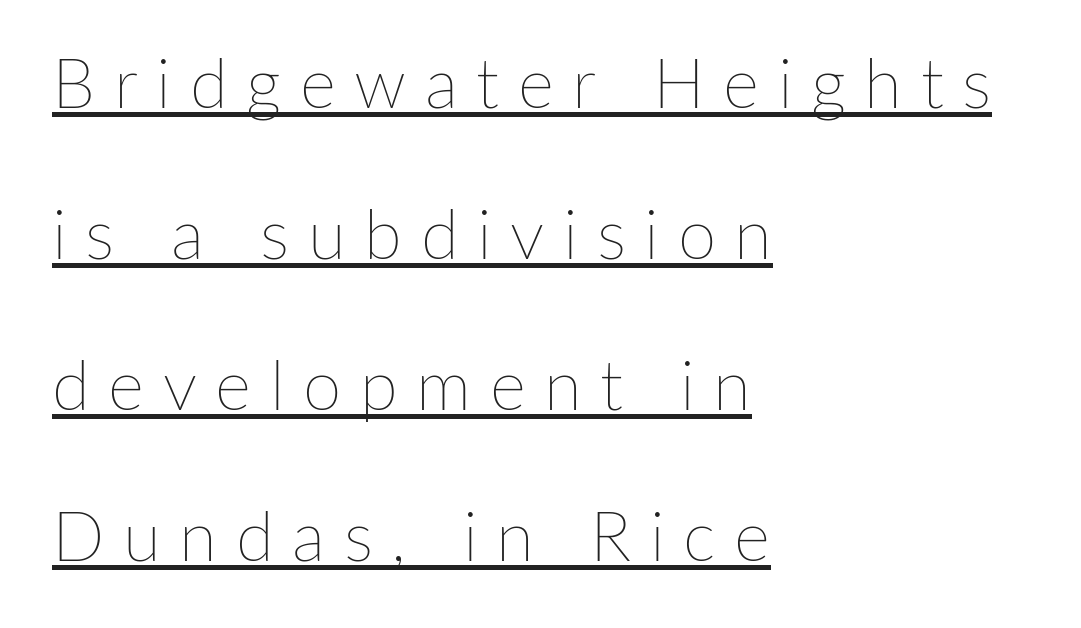
Q: Is the text bold? A: No.
Q: Is the text italic (slanted)? A: No, it is upright.
Q: Is the text underlined? A: Yes.
Q: How is the paragraph aligned? A: Left-aligned.
Q: Is the spacing between letters normal or unusually wide? A: Unusually wide.
Q: Is the spacing between lines tight, normal or loose? A: Loose.
Q: Width (condensed, normal, or wide)? A: Normal.
Q: Stroke contrast? A: Low.
Q: x-height? A: Medium.
Q: Monospaced? A: No.
